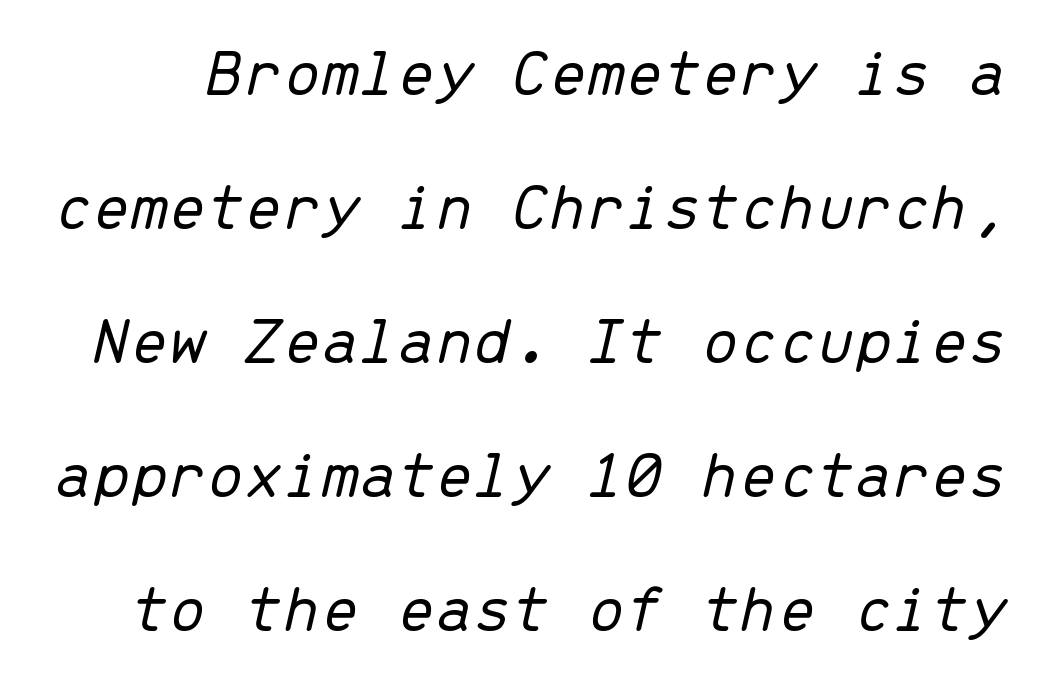
An italicized treatment has been applied to the whole sample. Here the glyphs are tracked normally, forming tight word shapes. Any mark beneath the type? The region is blank. The letters look calm and open, with moderate or lighter stems.
